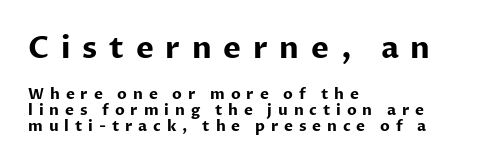
{"serif": "no", "italic": "no", "bold": "yes", "weight": "bold", "width": "normal", "stroke_contrast": "low", "x_height": "medium", "monospaced": "no", "underline": "no", "align": "left", "line_spacing": "tight", "line_spacing_ratio": 1.06, "letter_spacing": "wide", "letter_spacing_em": 0.39, "larger_block": "first", "size_ratio": 2.0, "glyph_px": 30}
